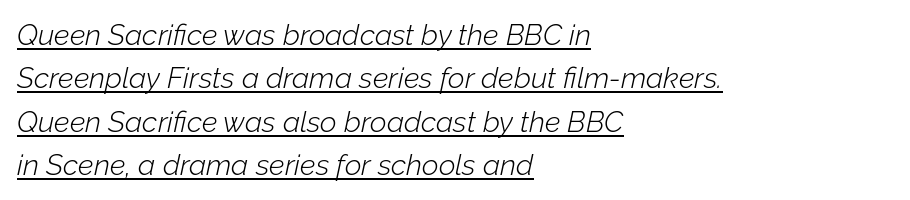
Caption: standard tracking, unaltered. The lettering is marked with a stroke running underneath it. Each letter keeps its own natural width here, so spacing adapts to shape. Posture: slanted. The cut favours lightness, reaching ordinary text weight at its darkest. If you measured baseline to baseline, you'd find a middling distance.
